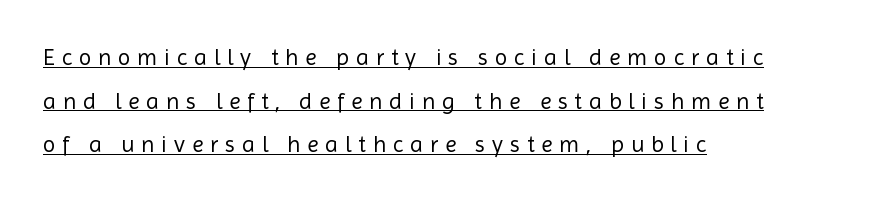
Q: Is the text bold? A: No.
Q: Is the text italic (slanted)? A: No, it is upright.
Q: Is the text underlined? A: Yes.
Q: How is the paragraph aligned? A: Left-aligned.
Q: Is the spacing between letters normal or unusually wide? A: Unusually wide.
Q: Is the spacing between lines tight, normal or loose? A: Loose.
